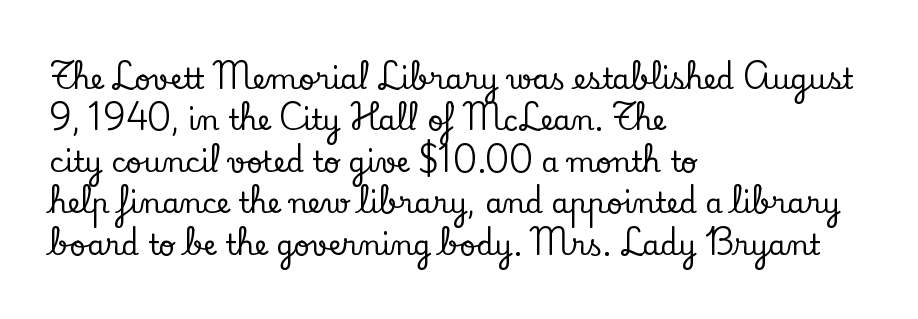
Q: Is the text italic (slanted)? A: No, it is upright.
Q: Is the typeface a serif or a sans-serif typeface? A: Serif.
Q: Is the text underlined? A: No.
Q: How is the paragraph aligned? A: Left-aligned.
Q: Is the spacing between letters normal or unusually wide? A: Normal.
Q: Is the spacing between lines tight, normal or loose? A: Normal.
Q: Width (condensed, normal, or wide)? A: Normal.
Q: Stroke contrast? A: Low.
Q: x-height? A: Small.
Q: Monospaced? A: No.
